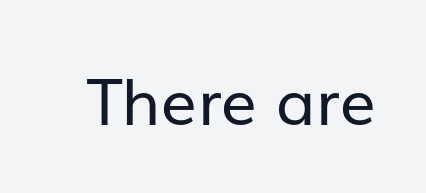
Q: Is the text bold? A: No.
Q: Is the text italic (slanted)? A: No, it is upright.
Q: Is the typeface a serif or a sans-serif typeface? A: Sans-serif.
Q: Is the text underlined? A: No.
Q: Is the spacing between letters normal or unusually wide? A: Normal.
Q: Width (condensed, normal, or wide)? A: Normal.
Q: Stroke contrast? A: Low.
Q: x-height? A: Medium.
Q: Monospaced? A: No.
